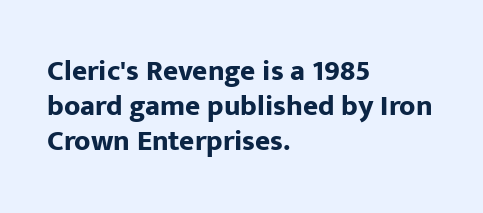
{"serif": "no", "italic": "no", "bold": "yes", "weight": "bold", "width": "normal", "stroke_contrast": "low", "x_height": "medium", "monospaced": "no", "underline": "no", "align": "left", "line_spacing_ratio": 1.2, "letter_spacing": "normal", "letter_spacing_em": 0.0, "glyph_px": 29}
